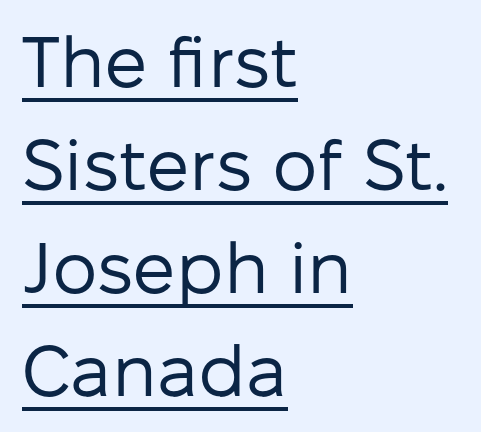
The image shows 72 px regular-weight sans-serif type, upright; set left-aligned, normal line spacing (1.43x), normal letter spacing, underlined; low stroke contrast and a medium x-height.
